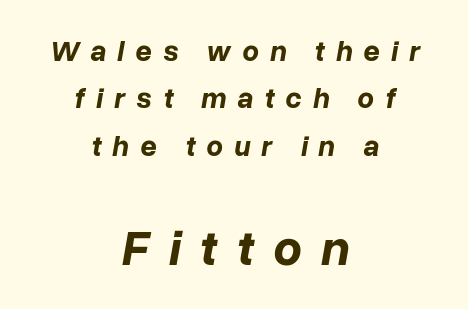
The image shows 50 px bold type, italic (leaning right); set centered, normal line spacing (1.63x), unusually wide letter spacing (+0.38 em), not underlined; the second (bottom) block is 1.72x larger; low stroke contrast and a medium x-height.
